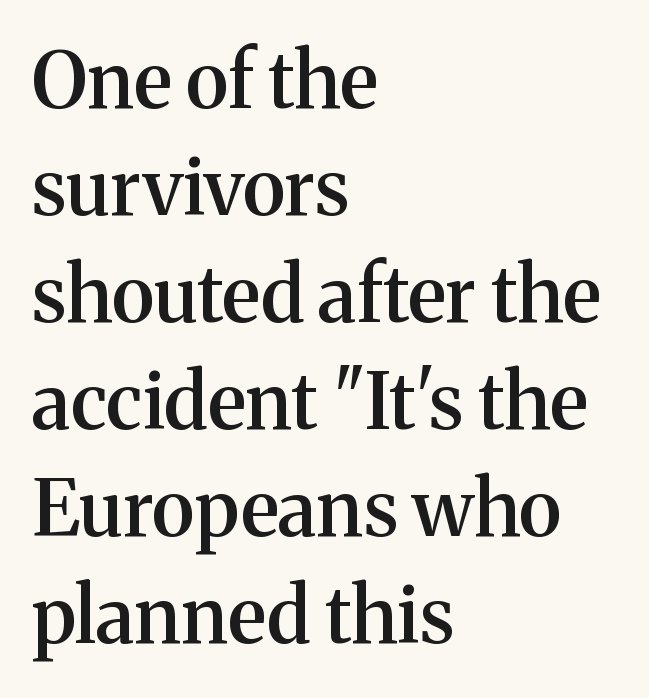
{"serif": "yes", "italic": "no", "bold": "semi", "weight": "semibold", "width": "normal", "stroke_contrast": "medium", "x_height": "medium", "monospaced": "no", "underline": "no", "align": "left", "line_spacing": "normal", "line_spacing_ratio": 1.39, "letter_spacing": "normal", "letter_spacing_em": 0.0, "glyph_px": 77}
